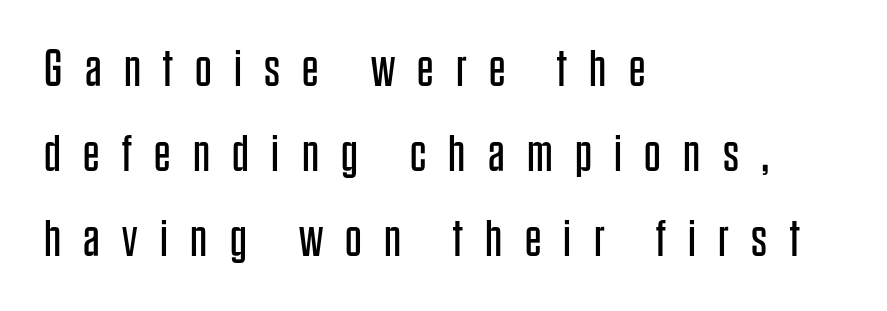
Q: Is the text bold? A: No.
Q: Is the text italic (slanted)? A: No, it is upright.
Q: Is the typeface a serif or a sans-serif typeface? A: Sans-serif.
Q: Is the text underlined? A: No.
Q: How is the paragraph aligned? A: Left-aligned.
Q: Is the spacing between letters normal or unusually wide? A: Unusually wide.
Q: Is the spacing between lines tight, normal or loose? A: Normal.
Q: Width (condensed, normal, or wide)? A: Condensed.
Q: Stroke contrast? A: Low.
Q: x-height? A: Large.
Q: Monospaced? A: No.
